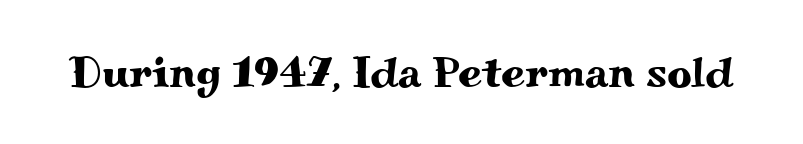
{"serif": "yes", "italic": "no", "width": "wide", "stroke_contrast": "medium", "x_height": "small", "monospaced": "no", "underline": "no", "letter_spacing": "normal", "letter_spacing_em": 0.0, "glyph_px": 43}
